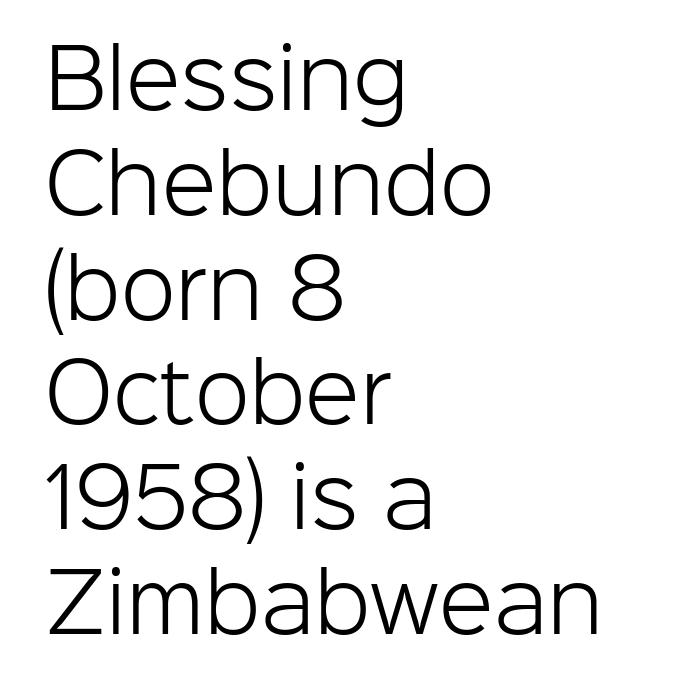
Caption: standard tracking, unaltered. The zone under the glyphs is completely vacant. Baseline-to-baseline distance is the conventional proportion of letter height. Is the type heavy? It reads as light-to-regular instead. The face used here is proportionally spaced, like ordinary book or web type.
